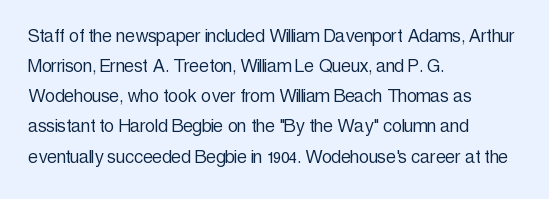
Q: Is the text bold? A: No.
Q: Is the text italic (slanted)? A: No, it is upright.
Q: Is the text underlined? A: No.
Q: How is the paragraph aligned? A: Left-aligned.
Q: Is the spacing between letters normal or unusually wide? A: Normal.
Q: Is the spacing between lines tight, normal or loose? A: Normal.
